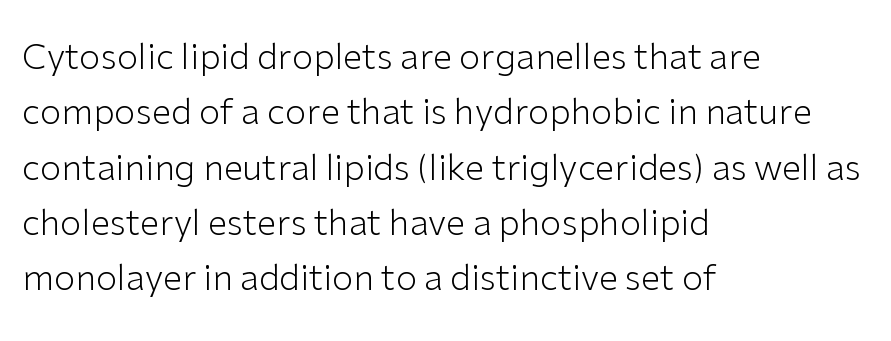
Each word holds together tightly as a unit, with standard inter-letter gaps. No heavy texture on the line: the type isn't bold. Nope, no serifs anywhere on these letters. This block has exactly the height ordinary leading produces. You could not count columns in this text — the font is proportionally spaced.
